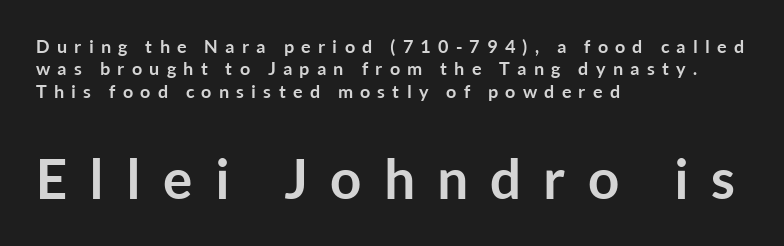
These two chunks differ in scale, with the bottom chunk taking the larger measure. Caption: multi-line text, flush left, ragged right. This rendering widens character spacing well past its baseline value. A normal amount of white space separates one row of letters from the next.
